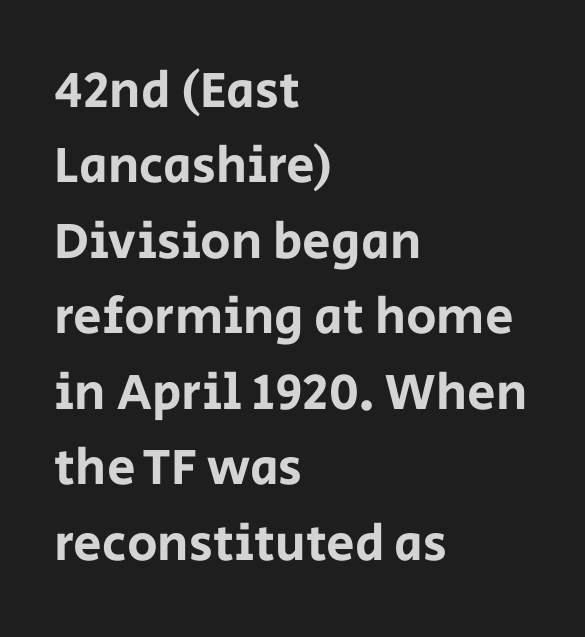
Q: Is the text italic (slanted)? A: No, it is upright.
Q: Is the typeface a serif or a sans-serif typeface? A: Sans-serif.
Q: Is the text underlined? A: No.
Q: How is the paragraph aligned? A: Left-aligned.
Q: Is the spacing between letters normal or unusually wide? A: Normal.
Q: Is the spacing between lines tight, normal or loose? A: Normal.
Q: Width (condensed, normal, or wide)? A: Normal.
Q: Stroke contrast? A: Low.
Q: x-height? A: Large.
Q: Monospaced? A: No.
